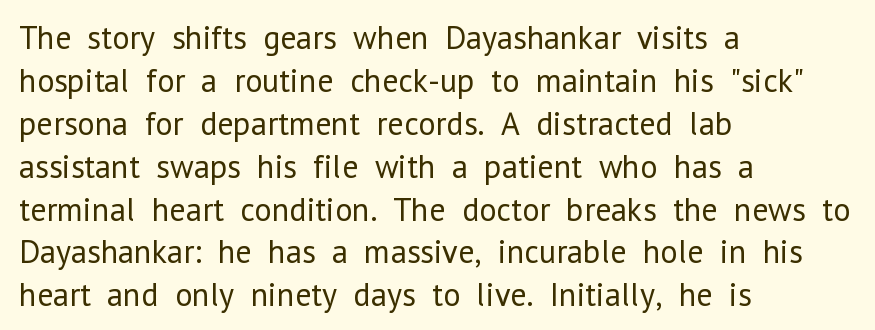
{"serif": "no", "italic": "no", "bold": "no", "weight": "regular", "width": "normal", "stroke_contrast": "low", "x_height": "medium", "monospaced": "no", "underline": "no", "align": "left", "line_spacing": "normal", "line_spacing_ratio": 1.3, "letter_spacing": "normal", "letter_spacing_em": 0.0, "glyph_px": 33}
